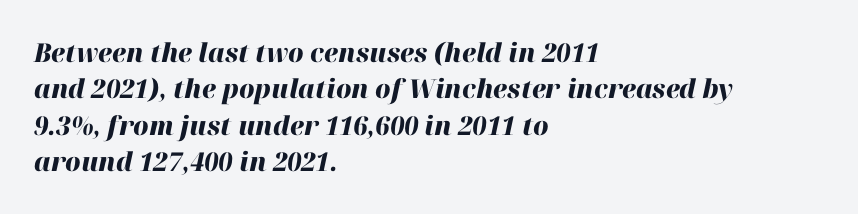
The image shows 26 px bold type, italic (leaning right); set left-aligned, normal line spacing (1.4x), normal letter spacing, not underlined.
